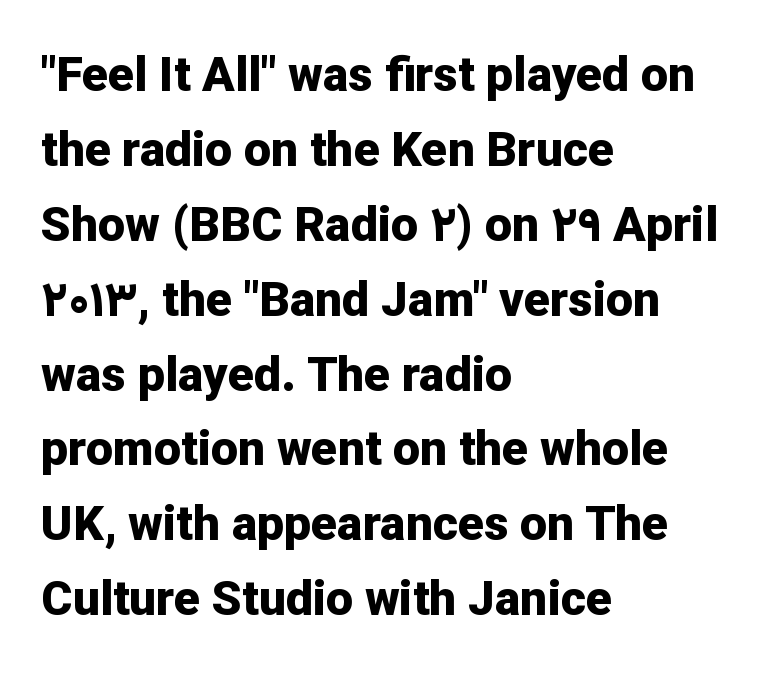
The image shows 48 px bold sans-serif type, upright; set left-aligned, normal line spacing (1.56x), normal letter spacing, not underlined; low stroke contrast and a medium x-height.
